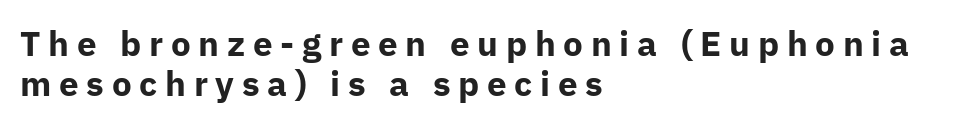
Q: Is the text bold? A: Yes.
Q: Is the text italic (slanted)? A: No, it is upright.
Q: Is the typeface a serif or a sans-serif typeface? A: Sans-serif.
Q: Is the text underlined? A: No.
Q: How is the paragraph aligned? A: Left-aligned.
Q: Is the spacing between letters normal or unusually wide? A: Unusually wide.
Q: Is the spacing between lines tight, normal or loose? A: Tight.
Q: Width (condensed, normal, or wide)? A: Normal.
Q: Stroke contrast? A: Low.
Q: x-height? A: Medium.
Q: Monospaced? A: No.
